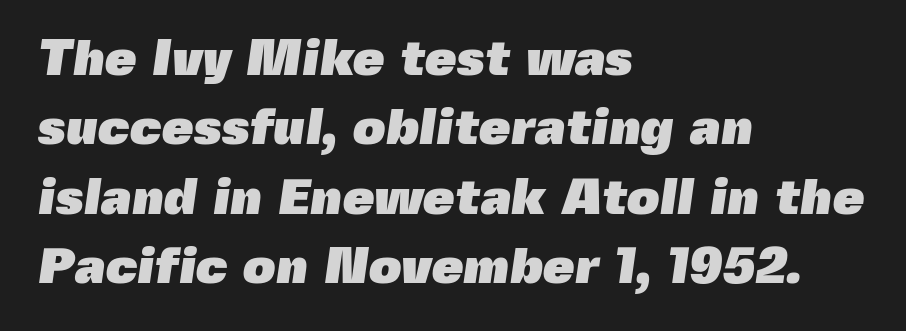
{"serif": "no", "bold": "yes", "weight": "heavy", "width": "normal", "x_height": "medium", "monospaced": "no", "underline": "no", "align": "left", "line_spacing": "normal", "line_spacing_ratio": 1.36, "letter_spacing": "normal", "letter_spacing_em": 0.0, "glyph_px": 51}
